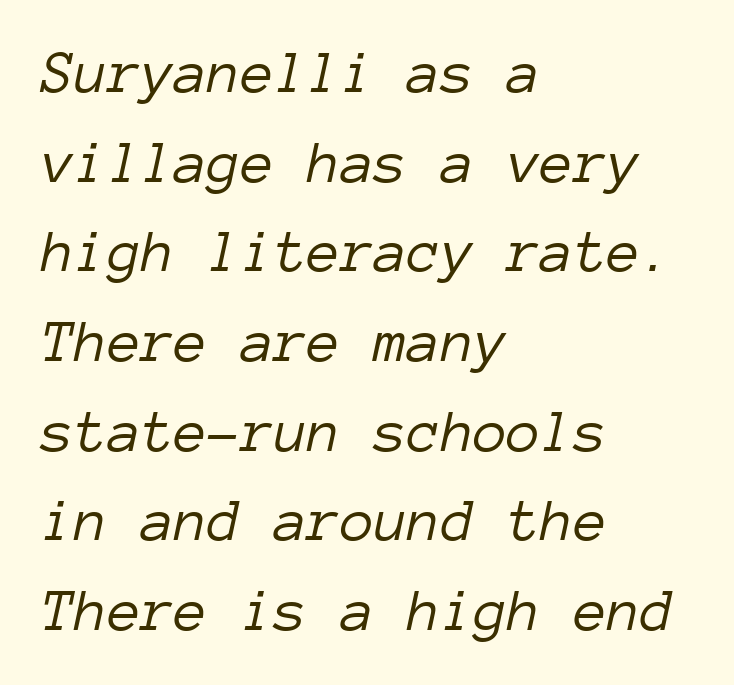
Notice how the stems are inclined rather than vertical — that's the hallmark of italics. The face used here is rendered with its standard letterfit. The space beneath each line is pristine and unruled. The paragraph shown leans on its left margin.
